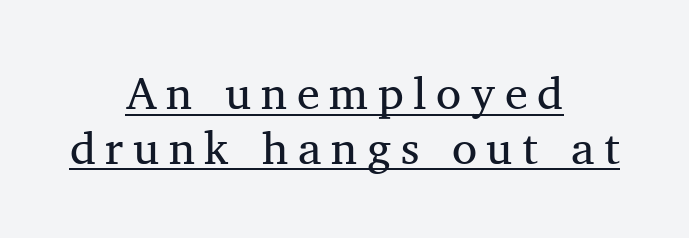
Q: Is the text bold? A: No.
Q: Is the text italic (slanted)? A: No, it is upright.
Q: Is the typeface a serif or a sans-serif typeface? A: Serif.
Q: Is the text underlined? A: Yes.
Q: How is the paragraph aligned? A: Centered.
Q: Is the spacing between letters normal or unusually wide? A: Unusually wide.
Q: Width (condensed, normal, or wide)? A: Normal.
Q: Stroke contrast? A: Medium.
Q: x-height? A: Medium.
Q: Monospaced? A: No.
